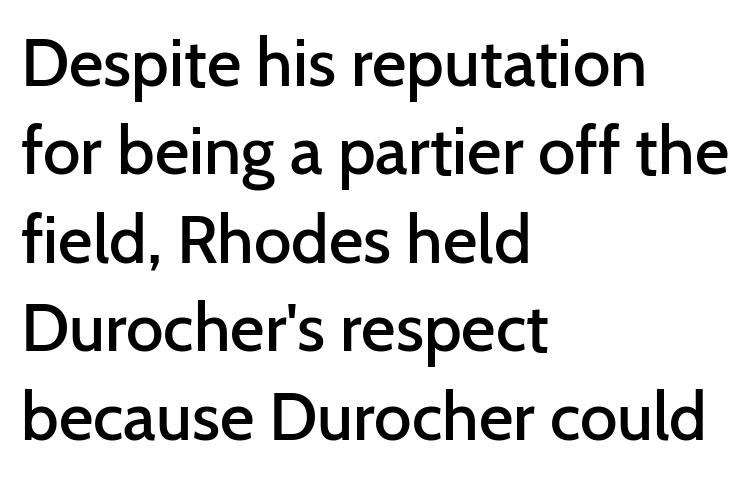
{"serif": "no", "italic": "no", "bold": "semi", "weight": "semibold", "width": "normal", "stroke_contrast": "low", "x_height": "medium", "monospaced": "no", "underline": "no", "align": "left", "line_spacing": "normal", "line_spacing_ratio": 1.32, "letter_spacing": "normal", "letter_spacing_em": 0.0, "glyph_px": 67}
